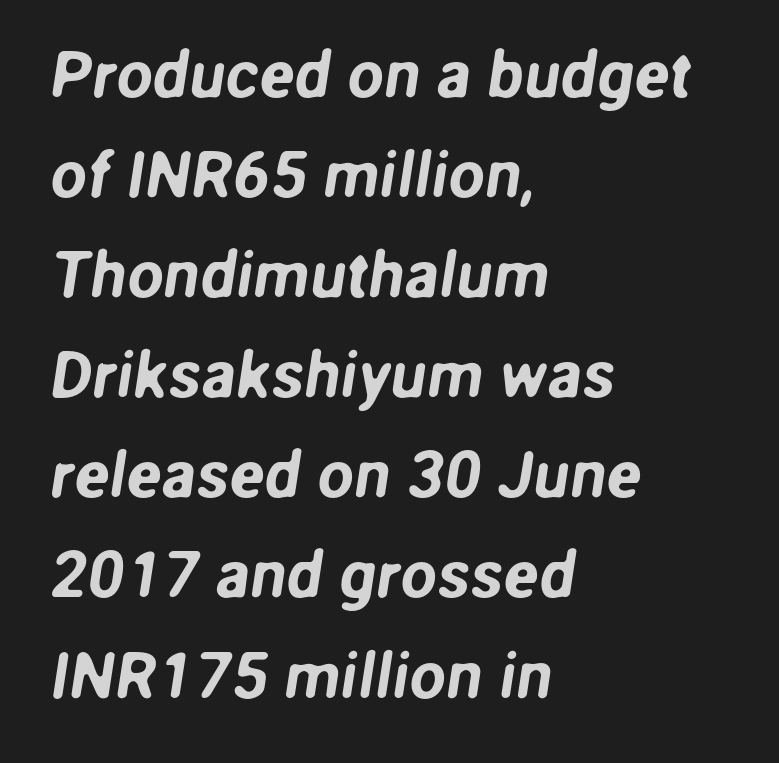
The image shows 65 px sans-serif type; set left-aligned, normal line spacing (1.54x), normal letter spacing, not underlined; low stroke contrast and a medium x-height.
